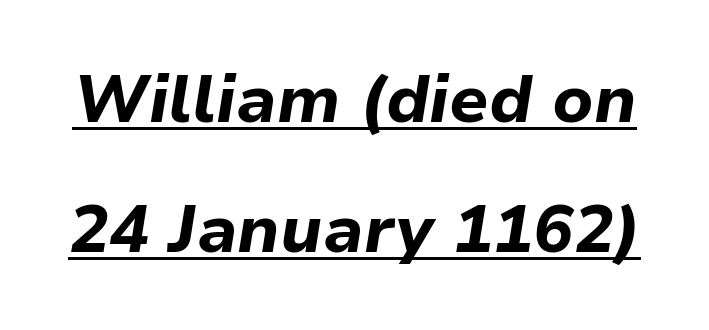
Plenty of ink on the page — the face is bold. Every character sits at an angle, as italics do. The horizontal fit of the characters is conventional and even. Line spacing here is loose. Glance below the letters and you will spot a drawn line. Character widths vary here, with narrow letters taking less room than wide ones.
